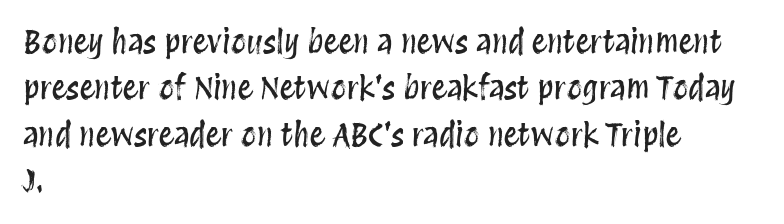
Rows of type keep a routine distance in the vertical direction. The rag falls on the right side of this text block. The horizontal fit of the characters is conventional and even. Quick note: underline off. Character widths vary here, with narrow letters taking less room than wide ones. When letters stand straight like this, we call the style roman or upright.
